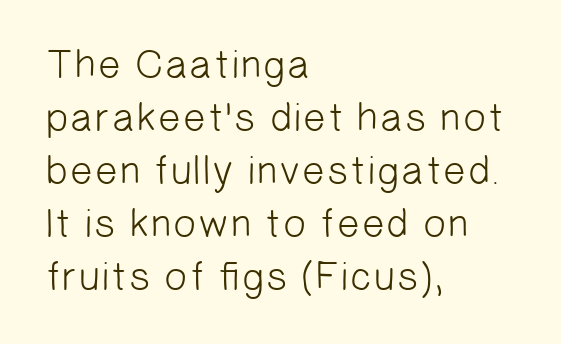
Q: Is the text bold? A: No.
Q: Is the typeface a serif or a sans-serif typeface? A: Sans-serif.
Q: Is the text underlined? A: No.
Q: How is the paragraph aligned? A: Left-aligned.
Q: Is the spacing between letters normal or unusually wide? A: Normal.
Q: Is the spacing between lines tight, normal or loose? A: Normal.
Q: Width (condensed, normal, or wide)? A: Normal.
Q: Stroke contrast? A: Low.
Q: x-height? A: Medium.
Q: Monospaced? A: No.
